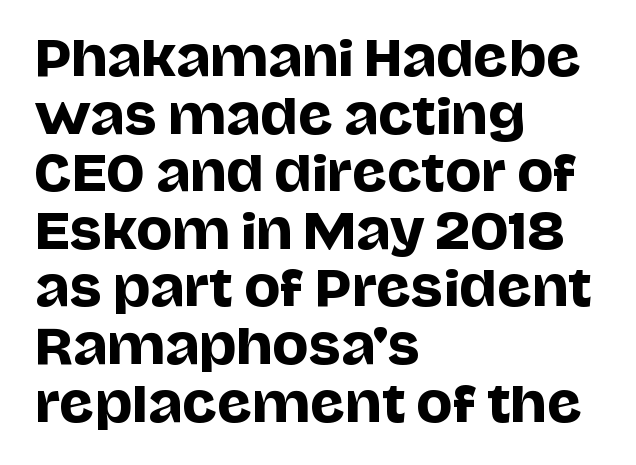
{"serif": "no", "italic": "no", "width": "normal", "stroke_contrast": "low", "x_height": "large", "monospaced": "no", "underline": "no", "align": "left", "line_spacing_ratio": 1.2, "letter_spacing": "normal", "letter_spacing_em": 0.0, "glyph_px": 48}
